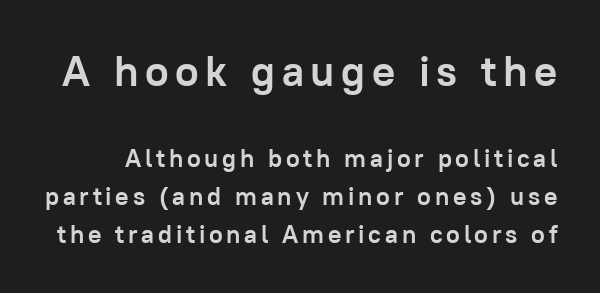
The image shows 43 px semibold sans-serif type, upright; set normal line spacing (1.51x), not underlined; the first (top) block is 1.72x larger; low stroke contrast and a medium x-height.
